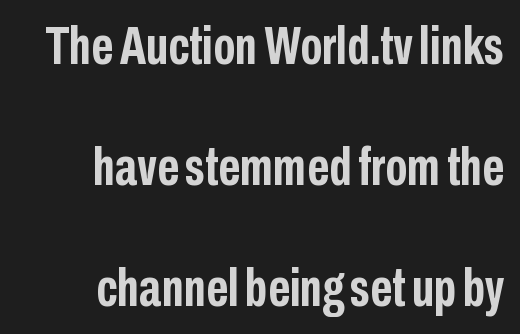
The image shows 54 px semibold, condensed sans-serif type, upright; set right-aligned, loose line spacing (2.24x), normal letter spacing, not underlined; low stroke contrast and a medium x-height.
